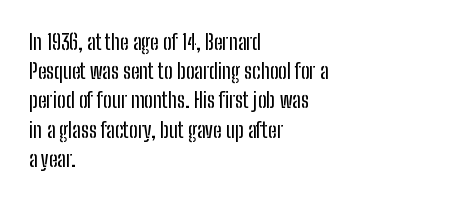
Each word holds together tightly as a unit, with standard inter-letter gaps. Left-aligned paragraph, ragged on the right. The vertical gap from one line to the next is medium. Nope, not italic — everything's standing straight. Check the space under the baseline: it is left empty.
